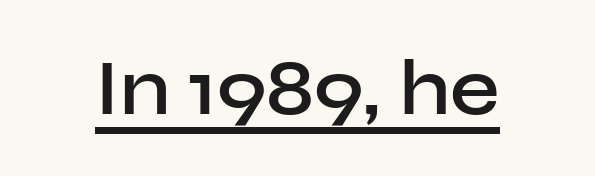
Designer's note — italics off, roman on. No feet cap the strokes, marking this as sans-serif type. How heavy is the stroke? Medium-heavy — a semibold, shy of bold. Every word sits above its own underline.
